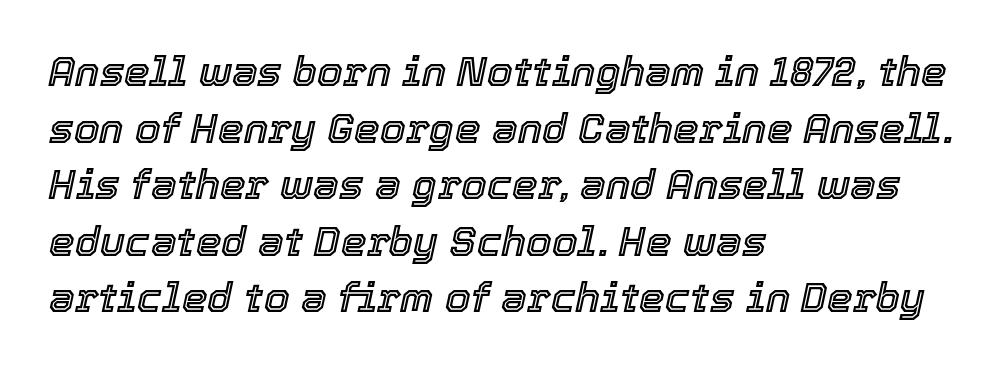
Vertical spacing — default. Honestly, there is no underline to notice here at all. Do the characters align in a grid? No, the font is proportional. The face used here has a pronounced slope to its letters.
